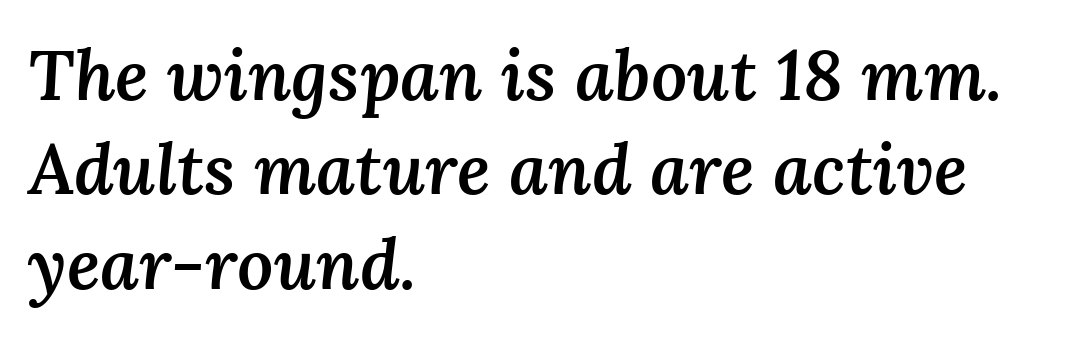
{"italic": "yes", "lean": "right", "slant_degrees": 3, "bold": "semi", "weight": "semibold", "width": "normal", "stroke_contrast": "medium", "x_height": "medium", "monospaced": "no", "underline": "no", "align": "left", "line_spacing": "normal", "line_spacing_ratio": 1.33, "letter_spacing": "normal", "letter_spacing_em": 0.0, "glyph_px": 71}
